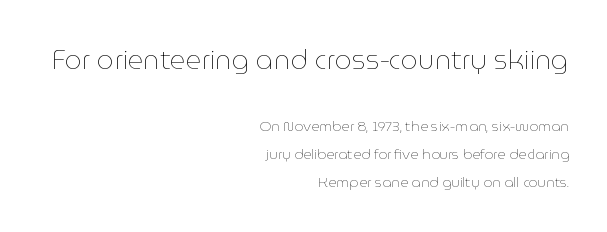
{"italic": "no", "bold": "no", "underline": "no", "align": "right", "line_spacing": "loose", "line_spacing_ratio": 2.0, "letter_spacing": "normal", "letter_spacing_em": 0.0, "larger_block": "first", "size_ratio": 1.93, "glyph_px": 27}
